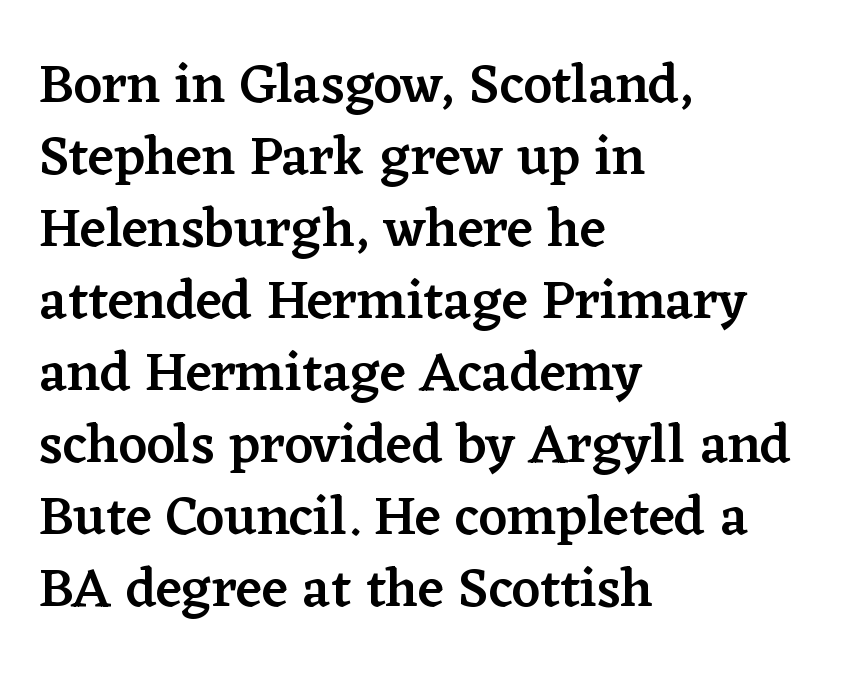
The image shows 55 px semibold serif type, upright; set left-aligned, normal line spacing (1.31x), normal letter spacing, not underlined; low stroke contrast and a medium x-height.
